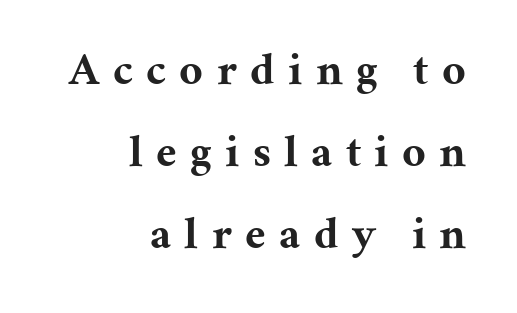
Think of a printed novel: that variable character pitch is what you see here. Between one letter and the next there's a generous, obvious gap. The font's upright variant was chosen for this text. The sample has been set heavy, in full bold. The strip under each line holds only bare page. Yep, those are serifs on the letters.
